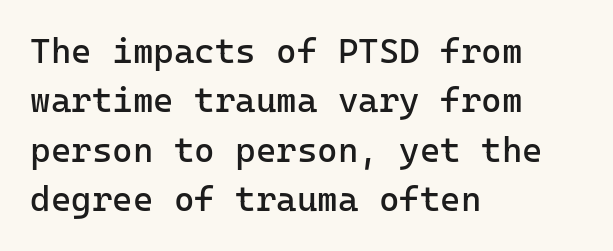
{"serif": "no", "italic": "no", "bold": "no", "weight": "regular", "width": "normal", "stroke_contrast": "low", "x_height": "medium", "monospaced": "yes", "underline": "no", "align": "left", "line_spacing": "normal", "line_spacing_ratio": 1.41, "letter_spacing": "normal", "letter_spacing_em": 0.0, "glyph_px": 35}
